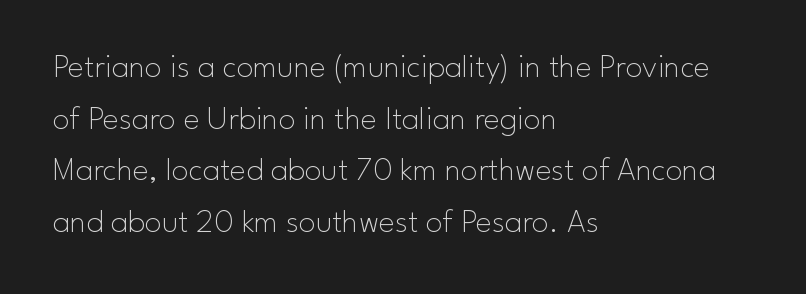
{"serif": "no", "italic": "no", "bold": "no", "weight": "thin", "width": "normal", "stroke_contrast": "low", "x_height": "small", "monospaced": "no", "underline": "no", "align": "left", "line_spacing": "normal", "line_spacing_ratio": 1.52, "letter_spacing": "normal", "letter_spacing_em": 0.0, "glyph_px": 34}
